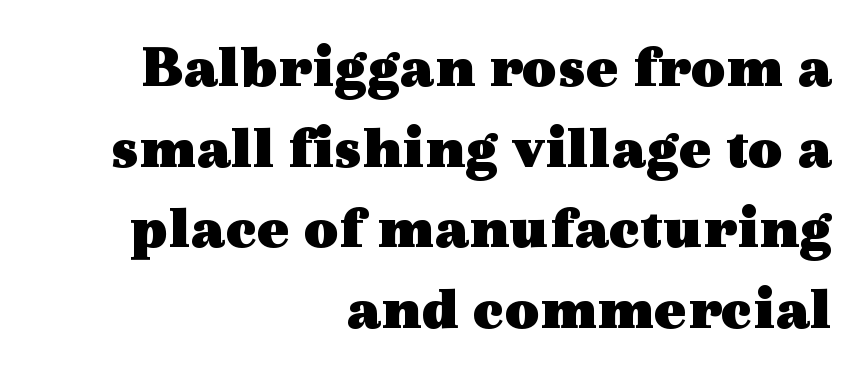
Q: Is the text bold? A: Yes.
Q: Is the text italic (slanted)? A: No, it is upright.
Q: Is the typeface a serif or a sans-serif typeface? A: Serif.
Q: Is the text underlined? A: No.
Q: How is the paragraph aligned? A: Right-aligned.
Q: Is the spacing between letters normal or unusually wide? A: Normal.
Q: Is the spacing between lines tight, normal or loose? A: Normal.
Q: Width (condensed, normal, or wide)? A: Wide.
Q: x-height? A: Medium.
Q: Monospaced? A: No.
